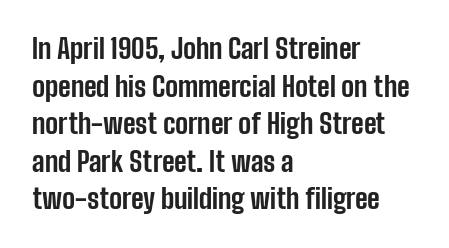
The image shows 27 px bold type, upright; set left-aligned, normal line spacing (1.39x), normal letter spacing, not underlined.
